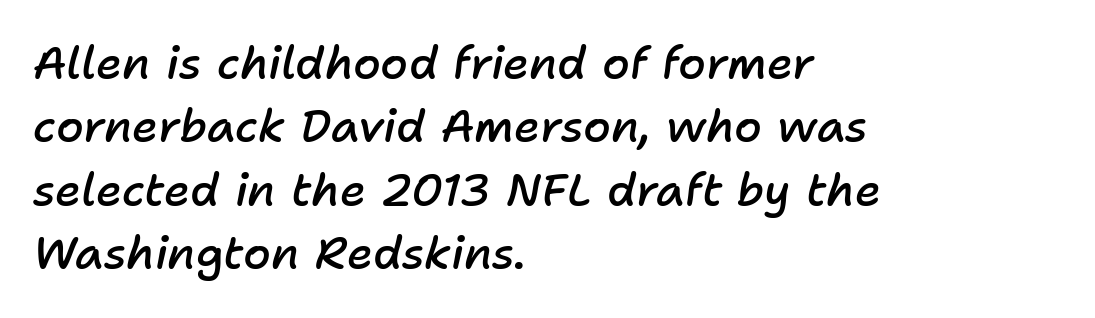
Q: Is the text bold? A: Semi-bold.
Q: Is the text italic (slanted)? A: Yes, it leans right by about 11 degrees.
Q: Is the text underlined? A: No.
Q: How is the paragraph aligned? A: Left-aligned.
Q: Is the spacing between letters normal or unusually wide? A: Normal.
Q: Is the spacing between lines tight, normal or loose? A: Normal.
Q: Width (condensed, normal, or wide)? A: Normal.
Q: Stroke contrast? A: Low.
Q: x-height? A: Medium.
Q: Monospaced? A: No.
